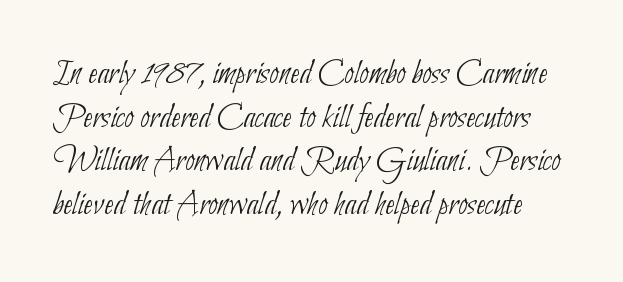
The image shows 35 px thin, condensed sans-serif type; set normal line spacing (1.25x), normal letter spacing, not underlined; low stroke contrast and a small x-height.
